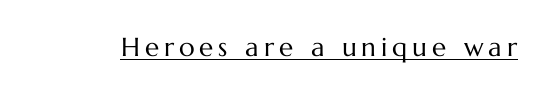
Notice how a bar underscores the lettering throughout. This is not heavy type; no bold has been used. The font's upright variant was chosen for this text.
